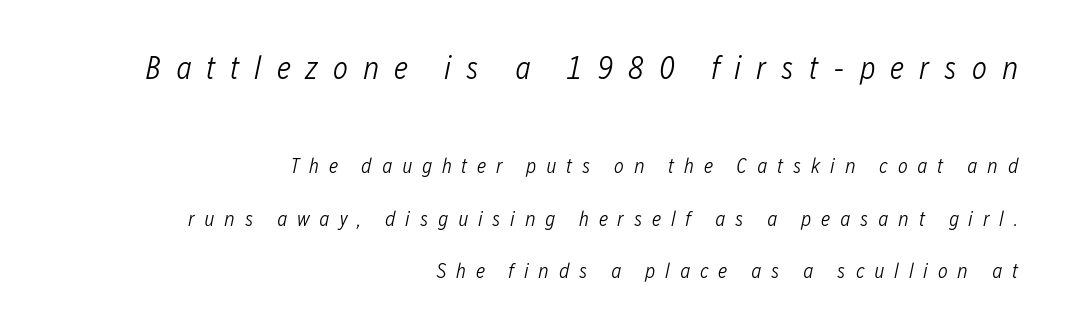
Q: Is the text bold? A: No.
Q: Is the text italic (slanted)? A: Yes, it leans right by about 12 degrees.
Q: Is the text underlined? A: No.
Q: How is the paragraph aligned? A: Right-aligned.
Q: Is the spacing between letters normal or unusually wide? A: Unusually wide.
Q: Is the spacing between lines tight, normal or loose? A: Loose.
Q: Which block of text is set in a larger size, the first (top) or the second (bottom)? A: The first (top) one.
Q: Width (condensed, normal, or wide)? A: Condensed.
Q: Stroke contrast? A: Low.
Q: x-height? A: Medium.
Q: Monospaced? A: No.
